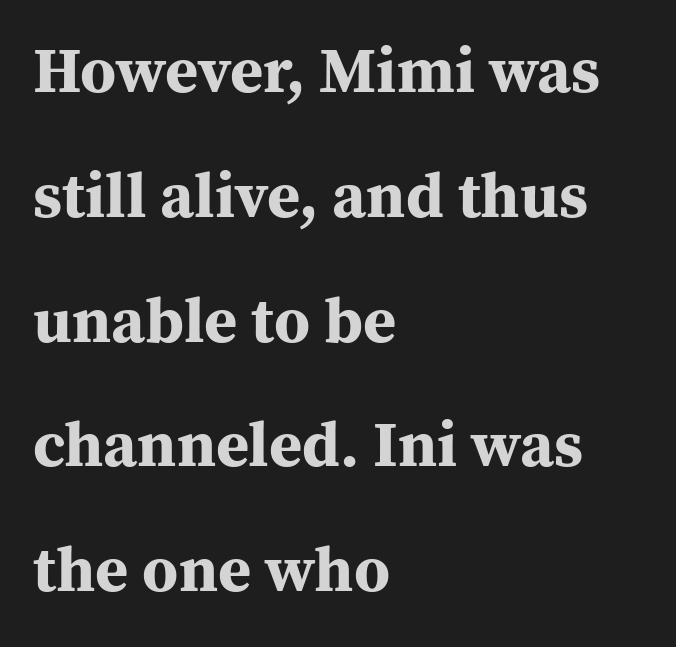
The image shows 64 px bold serif type, upright; set left-aligned, loose line spacing (1.95x), normal letter spacing, not underlined; medium stroke contrast and a medium x-height.
